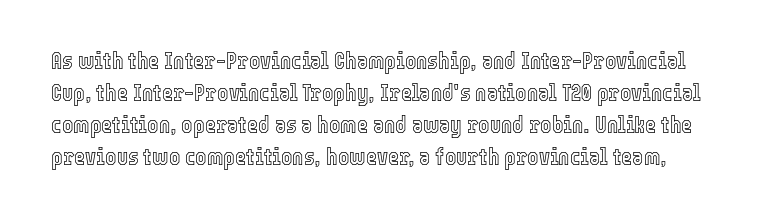
The image shows 24 px text type, upright; set normal line spacing (1.34x), normal letter spacing, not underlined.
